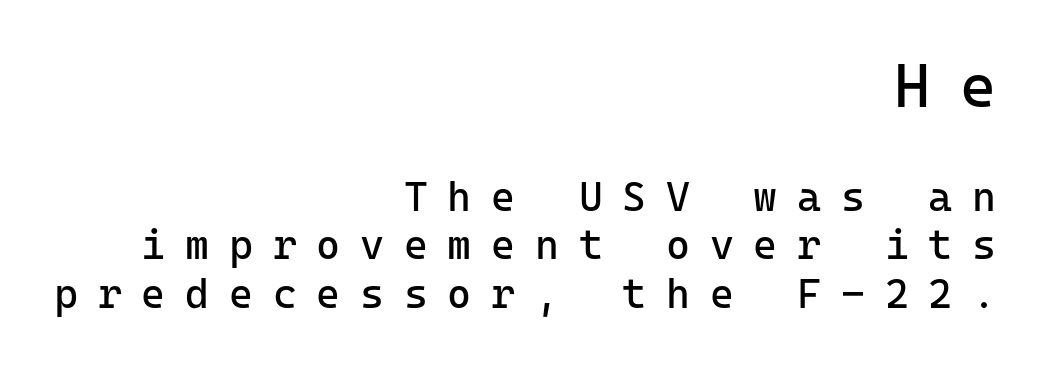
The image shows 62 px regular-weight sans-serif type, upright; set right-aligned, line spacing 1.18x, unusually wide letter spacing (+0.48 em), not underlined; the first (top) block is 1.51x larger; low stroke contrast and a medium x-height.
